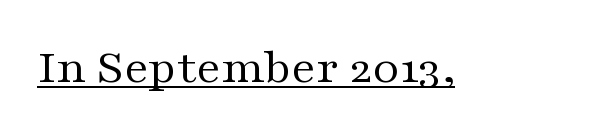
The image shows 50 px regular-weight, wide serif type, upright; set normal letter spacing, underlined; medium stroke contrast and a medium x-height.
